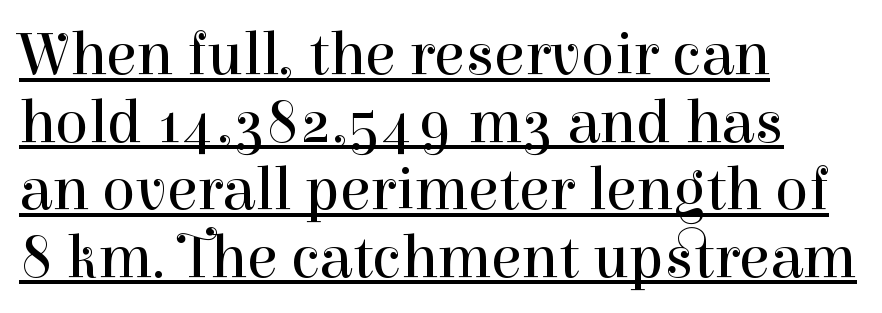
Q: Is the text bold? A: No.
Q: Is the text italic (slanted)? A: No, it is upright.
Q: Is the typeface a serif or a sans-serif typeface? A: Serif.
Q: Is the text underlined? A: Yes.
Q: How is the paragraph aligned? A: Left-aligned.
Q: Is the spacing between letters normal or unusually wide? A: Normal.
Q: Is the spacing between lines tight, normal or loose? A: Tight.
Q: Width (condensed, normal, or wide)? A: Normal.
Q: Stroke contrast? A: High.
Q: x-height? A: Medium.
Q: Monospaced? A: No.
